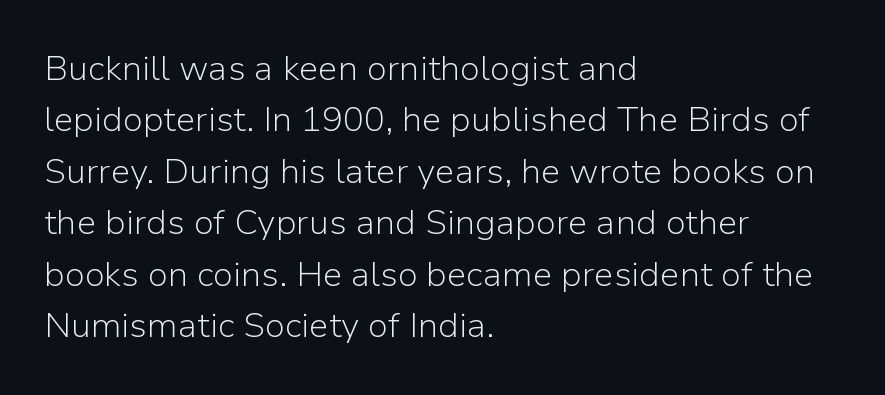
The image shows 35 px light sans-serif type, upright; set left-aligned, normal line spacing (1.47x), normal letter spacing, not underlined; low stroke contrast and a medium x-height.
